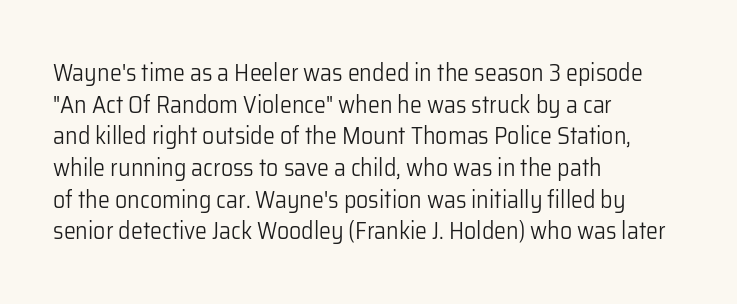
{"italic": "no", "bold": "no", "underline": "no", "align": "left", "line_spacing": "normal", "line_spacing_ratio": 1.32, "letter_spacing": "normal", "letter_spacing_em": 0.0, "glyph_px": 24}
